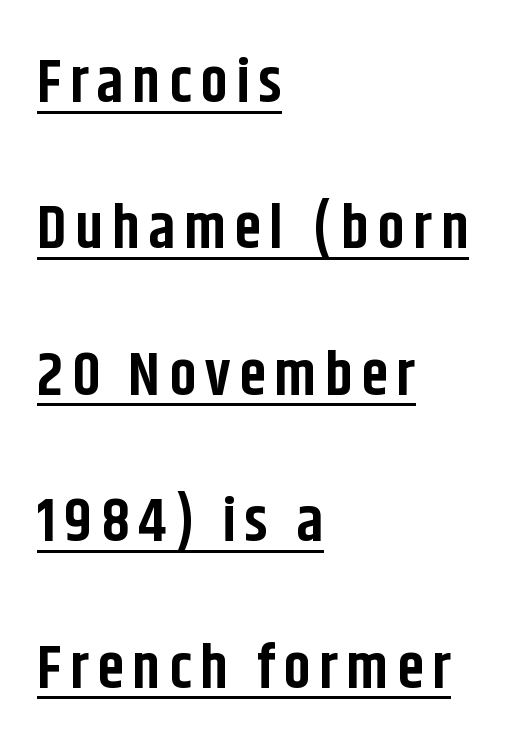
The image shows 61 px bold, condensed sans-serif type, upright; set left-aligned, loose line spacing (2.4x), underlined; low stroke contrast and a large x-height.
